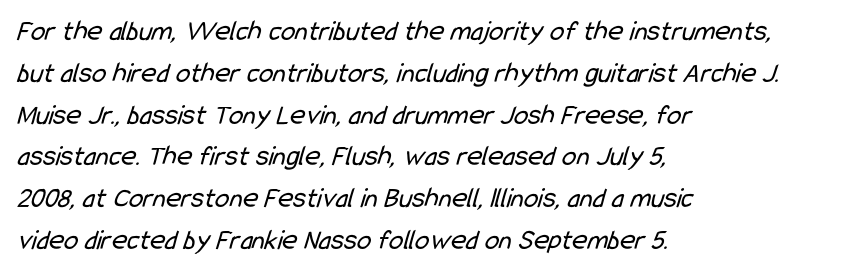
Q: Is the text bold? A: No.
Q: Is the typeface a serif or a sans-serif typeface? A: Sans-serif.
Q: Is the text underlined? A: No.
Q: How is the paragraph aligned? A: Left-aligned.
Q: Is the spacing between letters normal or unusually wide? A: Normal.
Q: Is the spacing between lines tight, normal or loose? A: Normal.
Q: Width (condensed, normal, or wide)? A: Condensed.
Q: Stroke contrast? A: Low.
Q: x-height? A: Medium.
Q: Monospaced? A: No.
